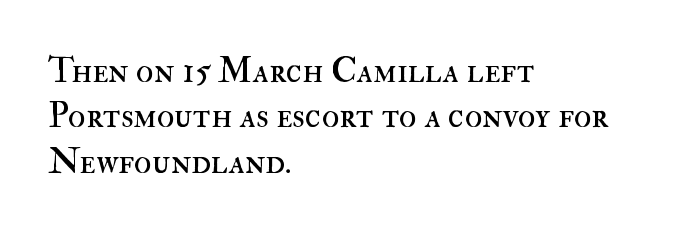
{"italic": "no", "bold": "no", "weight": "regular", "width": "normal", "stroke_contrast": "high", "x_height": "small", "monospaced": "no", "underline": "no", "align": "left", "line_spacing": "normal", "line_spacing_ratio": 1.26, "letter_spacing": "normal", "letter_spacing_em": 0.0, "glyph_px": 36}
